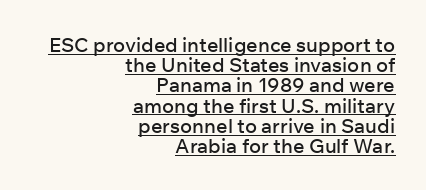
What stands out about the letter spacing? Nothing — it is the standard amount. Line spacing here is tight. Tall strokes in this sample are plumb rather than angled. Quick note: underline on. Does the copy run flush right? Yes — the right margin is perfectly even.
